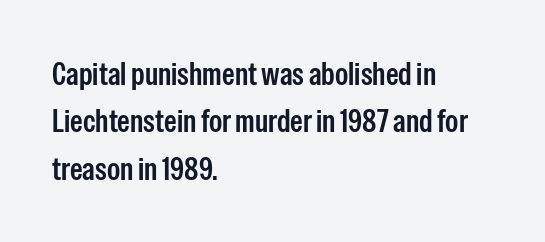
Plain, unruled lines of type. Its strokes are somewhat broadened, the hallmark of semibold type. The designer went with a sans here, leaving each stem footless. Glyph-to-glyph distance matches everyday printed text.
